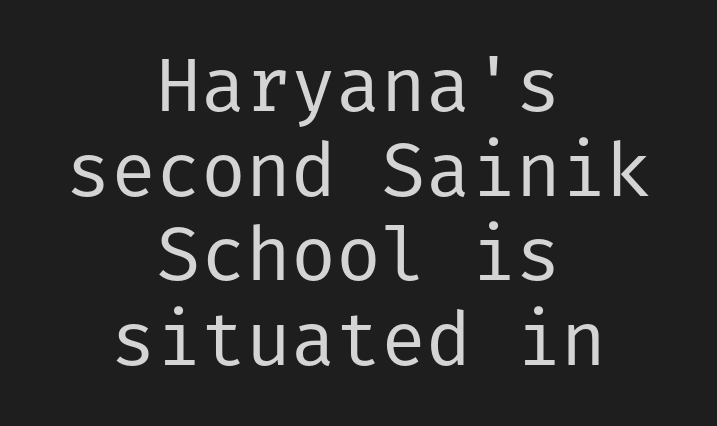
The image shows 75 px regular-weight sans-serif type, upright; set centered, tight line spacing (1.13x), normal letter spacing, not underlined; low stroke contrast and a medium x-height.
